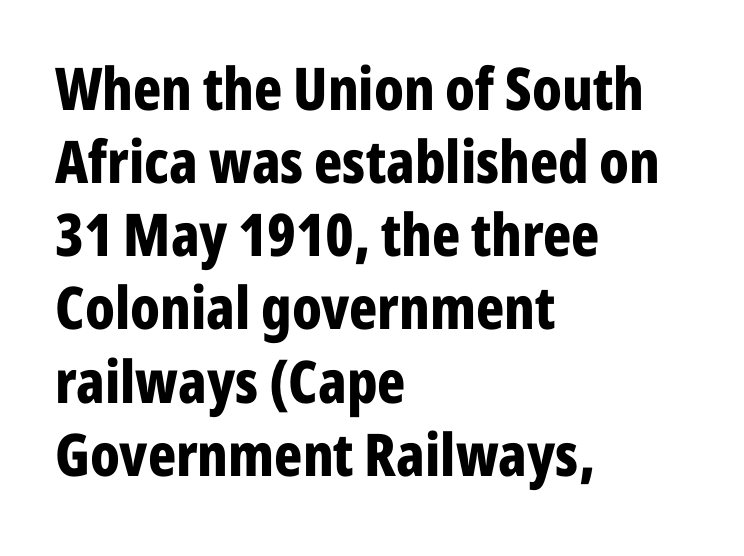
{"serif": "no", "italic": "no", "bold": "yes", "weight": "bold", "width": "condensed", "stroke_contrast": "low", "x_height": "medium", "monospaced": "no", "underline": "no", "align": "left", "line_spacing_ratio": 1.24, "letter_spacing": "normal", "letter_spacing_em": 0.0, "glyph_px": 59}
